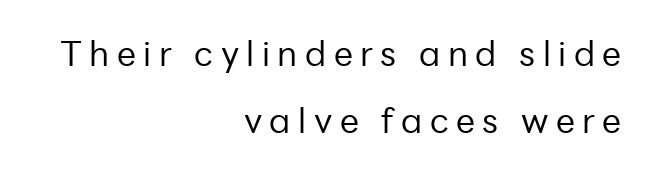
The image shows 34 px regular-weight sans-serif type, upright; set right-aligned, loose line spacing (1.96x), unusually wide letter spacing (+0.22 em), not underlined; low stroke contrast and a medium x-height.
